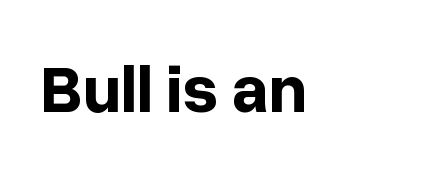
Q: Is the text bold? A: Yes.
Q: Is the text italic (slanted)? A: No, it is upright.
Q: Is the typeface a serif or a sans-serif typeface? A: Sans-serif.
Q: Is the text underlined? A: No.
Q: Is the spacing between letters normal or unusually wide? A: Normal.
Q: Width (condensed, normal, or wide)? A: Normal.
Q: Stroke contrast? A: Low.
Q: x-height? A: Medium.
Q: Monospaced? A: No.
